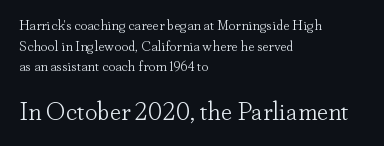
Q: Is the text bold? A: No.
Q: Is the text italic (slanted)? A: No, it is upright.
Q: Is the text underlined? A: No.
Q: How is the paragraph aligned? A: Left-aligned.
Q: Is the spacing between letters normal or unusually wide? A: Normal.
Q: Is the spacing between lines tight, normal or loose? A: Normal.
Q: Which block of text is set in a larger size, the first (top) or the second (bottom)? A: The second (bottom) one.
